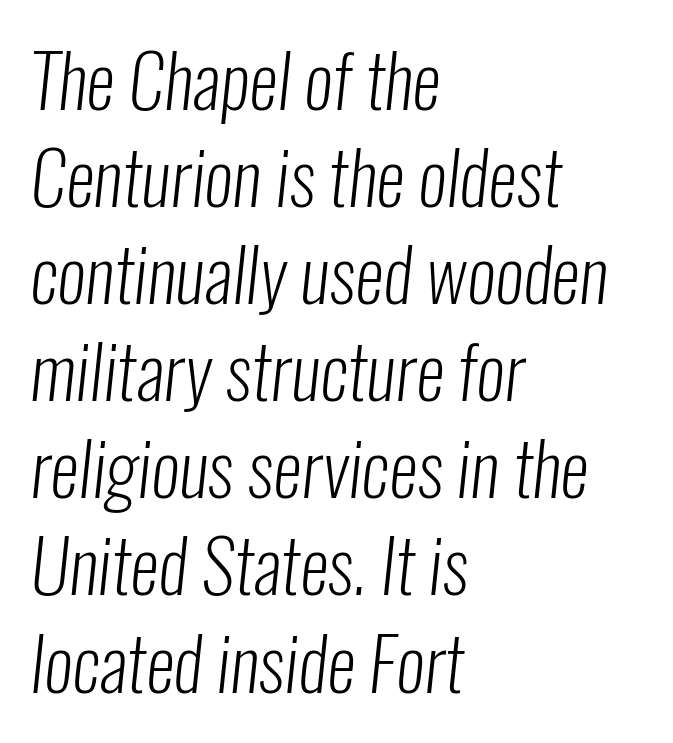
A clean baseline with only descenders dipping below it. The passage shown has conventional tracking throughout. Ink coverage per letter is moderate at most. Vertically, the passage feels balanced, rows spaced as you'd expect. Font category for this specimen: sans-serif. This sample is left-justified, so line endings fall wherever the words run out.
